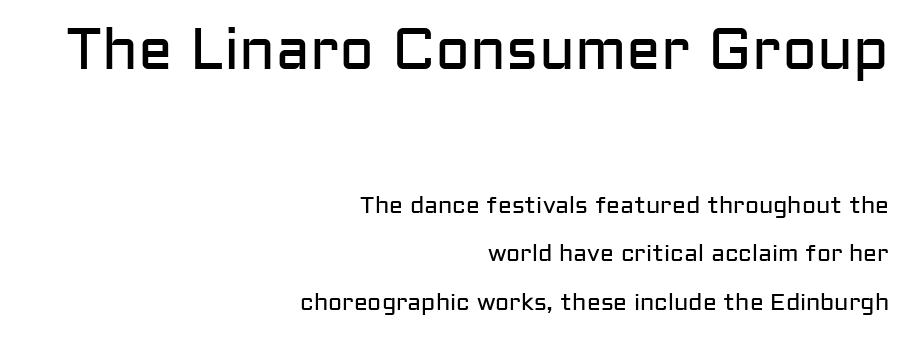
{"serif": "no", "italic": "no", "bold": "no", "weight": "regular", "width": "normal", "stroke_contrast": "low", "x_height": "medium", "monospaced": "no", "underline": "no", "align": "right", "line_spacing": "loose", "line_spacing_ratio": 2.11, "letter_spacing": "normal", "letter_spacing_em": 0.0, "larger_block": "first", "size_ratio": 2.52, "glyph_px": 58}
